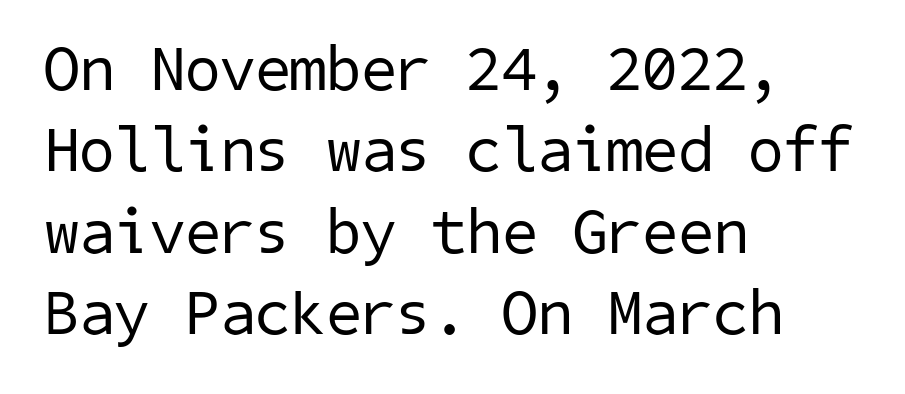
{"serif": "no", "bold": "no", "weight": "regular", "width": "normal", "stroke_contrast": "low", "x_height": "medium", "underline": "no", "align": "left", "line_spacing": "normal", "line_spacing_ratio": 1.27, "letter_spacing": "normal", "letter_spacing_em": 0.0, "glyph_px": 64}
